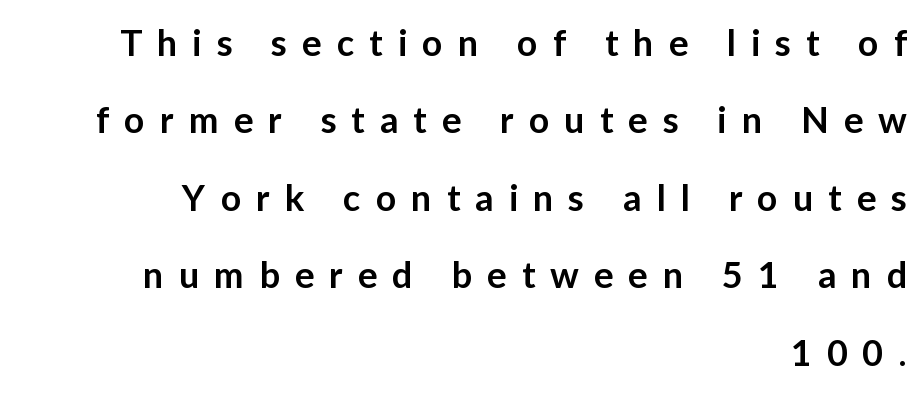
{"serif": "no", "italic": "no", "bold": "semi", "weight": "semibold", "width": "normal", "stroke_contrast": "low", "x_height": "medium", "monospaced": "no", "underline": "no", "align": "right", "line_spacing": "loose", "line_spacing_ratio": 2.15, "letter_spacing": "wide", "letter_spacing_em": 0.42, "glyph_px": 36}
